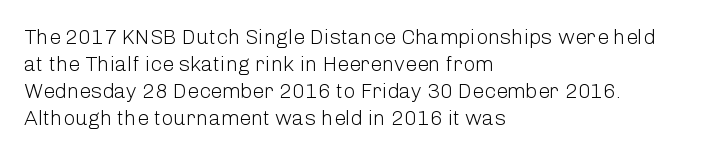
Q: Is the text bold? A: No.
Q: Is the text italic (slanted)? A: No, it is upright.
Q: Is the text underlined? A: No.
Q: How is the paragraph aligned? A: Left-aligned.
Q: Is the spacing between letters normal or unusually wide? A: Normal.
Q: Is the spacing between lines tight, normal or loose? A: Normal.
